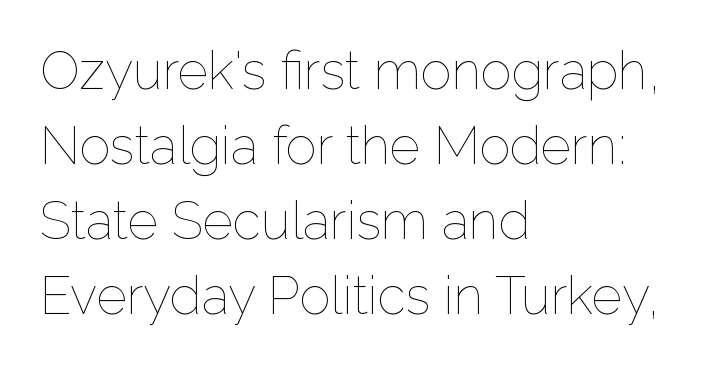
{"italic": "no", "bold": "no", "weight": "thin", "width": "normal", "stroke_contrast": "low", "x_height": "medium", "monospaced": "no", "underline": "no", "align": "left", "line_spacing": "normal", "line_spacing_ratio": 1.44, "letter_spacing": "normal", "letter_spacing_em": 0.0, "glyph_px": 52}
